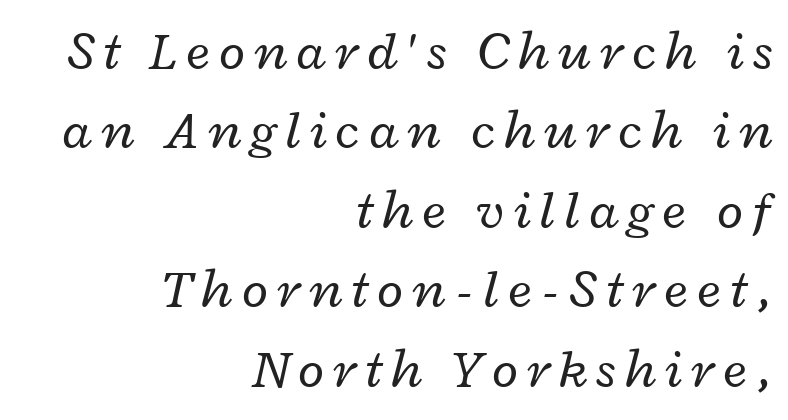
The image shows 54 px regular-weight, wide type, italic (leaning right); set right-aligned, normal line spacing (1.47x), not underlined; low stroke contrast and a medium x-height.
